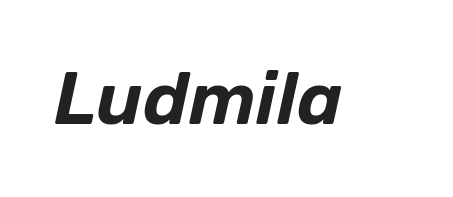
{"italic": "yes", "lean": "right", "slant_degrees": 12, "width": "normal", "stroke_contrast": "low", "x_height": "medium", "monospaced": "no", "underline": "no", "letter_spacing": "normal", "letter_spacing_em": 0.0, "glyph_px": 74}
